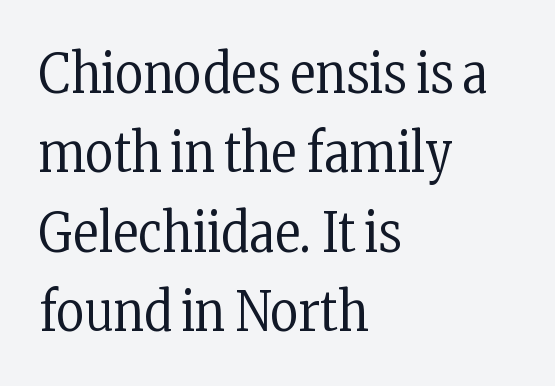
The image shows 54 px regular-weight, condensed serif type, upright; set left-aligned, normal line spacing (1.47x), normal letter spacing, not underlined; low stroke contrast and a medium x-height.
